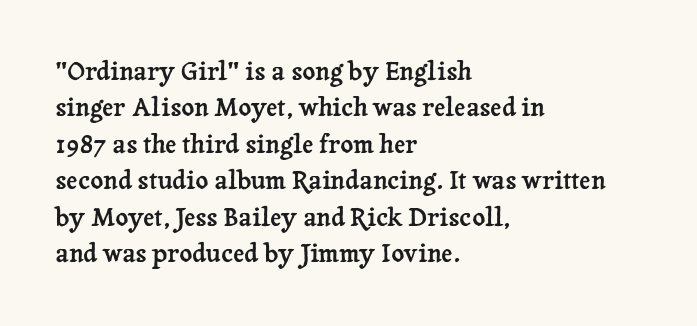
Plain, unruled lines of type. The type is set solid horizontally, with unmodified tracking. Tall strokes in this sample are plumb rather than angled. Regarding leading, the lines here are spaced in the standard way.
